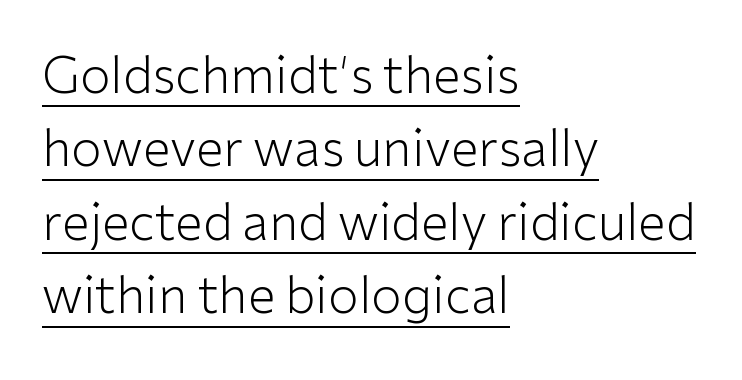
The image shows 50 px light sans-serif type, upright; set left-aligned, normal line spacing (1.47x), normal letter spacing, underlined; low stroke contrast and a medium x-height.
